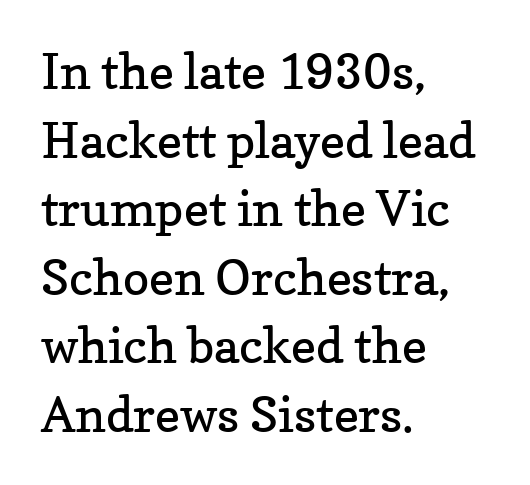
Q: Is the text bold? A: No.
Q: Is the text italic (slanted)? A: No, it is upright.
Q: Is the typeface a serif or a sans-serif typeface? A: Serif.
Q: Is the text underlined? A: No.
Q: How is the paragraph aligned? A: Left-aligned.
Q: Is the spacing between letters normal or unusually wide? A: Normal.
Q: Is the spacing between lines tight, normal or loose? A: Normal.
Q: Width (condensed, normal, or wide)? A: Normal.
Q: Stroke contrast? A: Low.
Q: x-height? A: Medium.
Q: Monospaced? A: No.
